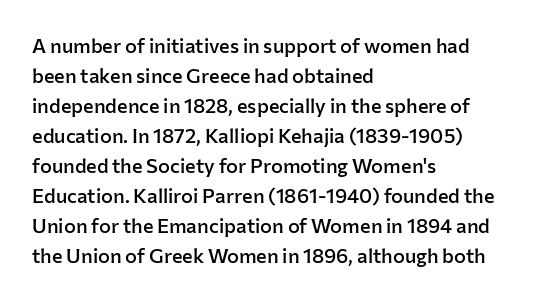
Q: Is the text bold? A: Semi-bold.
Q: Is the text italic (slanted)? A: No, it is upright.
Q: Is the text underlined? A: No.
Q: How is the paragraph aligned? A: Left-aligned.
Q: Is the spacing between letters normal or unusually wide? A: Normal.
Q: Is the spacing between lines tight, normal or loose? A: Normal.
